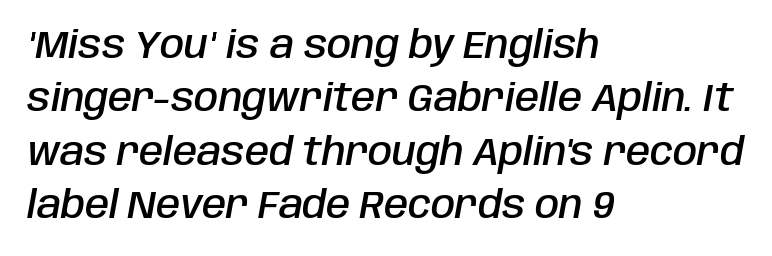
{"italic": "yes", "lean": "right", "slant_degrees": 10, "bold": "semi", "weight": "semibold", "width": "condensed", "stroke_contrast": "low", "x_height": "large", "monospaced": "no", "underline": "no", "align": "left", "line_spacing": "normal", "line_spacing_ratio": 1.37, "letter_spacing": "normal", "letter_spacing_em": 0.0, "glyph_px": 39}
